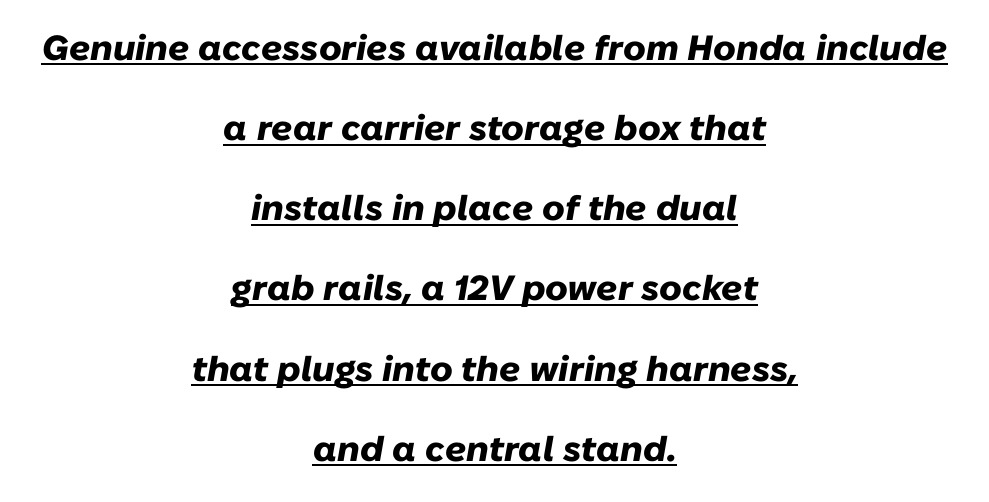
The typesetter chose a symmetrical, centered arrangement here. The passage shown is typed in a proportional face where columns would drift. The block of text is sparse from top to bottom, with ample space between rows. Tracking here is standard; glyphs follow each other at the usual distance. Students, observe the line beneath the letters — that is underlining. The axis of the letterforms is tilted away from vertical.
